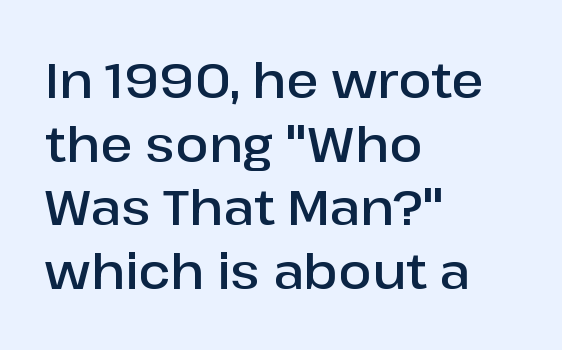
The gaps between neighbouring characters are ordinary and unremarkable. Leftover space on each line is placed entirely after the last word. Serif or sans? Sans — the stroke terminals are bare. Underline: absent. The lines sit at an ordinary, default distance from one another.
